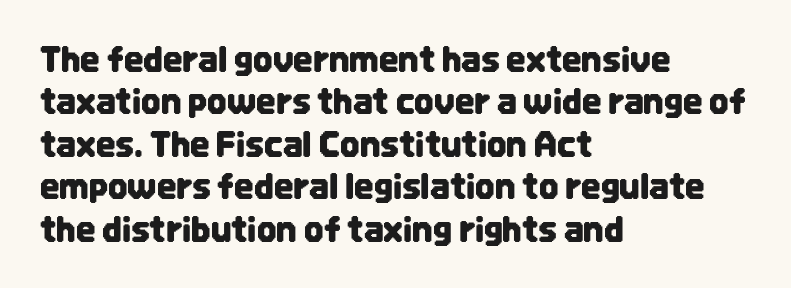
The image shows 34 px condensed sans-serif type, upright; set left-aligned, normal line spacing (1.25x), normal letter spacing, not underlined; low stroke contrast and a large x-height.
